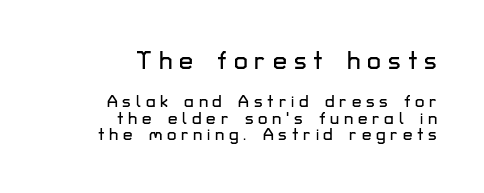
The image shows 25 px text type, upright; set right-aligned, tight line spacing (0.99x), unusually wide letter spacing (+0.28 em), not underlined; the first (top) block is 1.47x larger.
